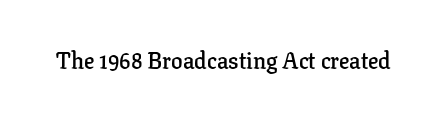
No extra tracking has been applied to these lines. The area under the type is left untouched. Weight: semibold (demi). If you drew a line through each stem, it would be perfectly vertical.
